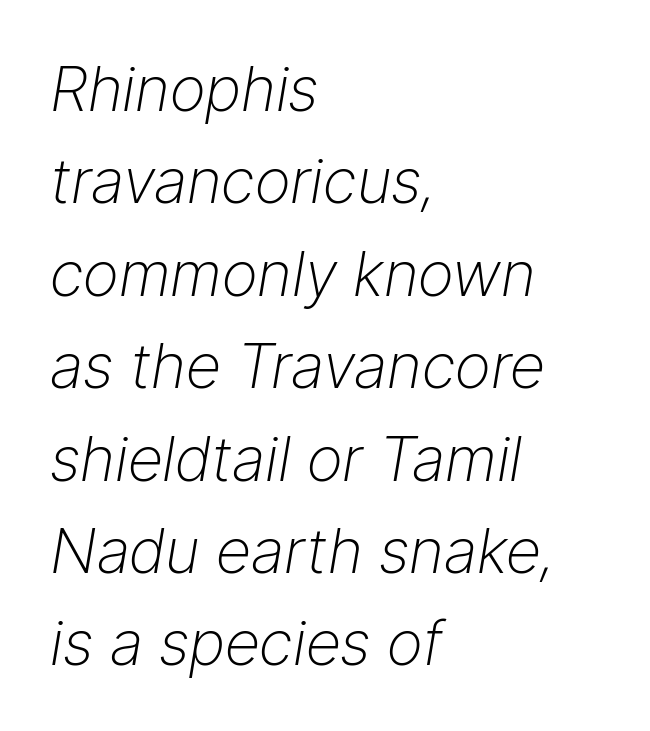
{"italic": "yes", "lean": "right", "slant_degrees": 9, "bold": "no", "weight": "light", "width": "normal", "stroke_contrast": "low", "x_height": "medium", "monospaced": "no", "underline": "no", "align": "left", "line_spacing": "normal", "line_spacing_ratio": 1.49, "letter_spacing": "normal", "letter_spacing_em": 0.0, "glyph_px": 62}
